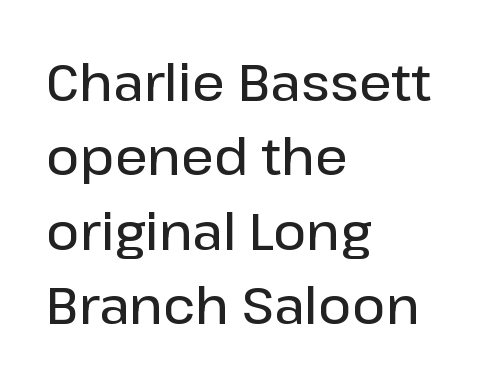
{"serif": "no", "italic": "no", "bold": "semi", "weight": "semibold", "width": "normal", "stroke_contrast": "low", "x_height": "medium", "monospaced": "no", "underline": "no", "align": "left", "line_spacing": "normal", "line_spacing_ratio": 1.46, "letter_spacing": "normal", "letter_spacing_em": 0.0, "glyph_px": 51}
